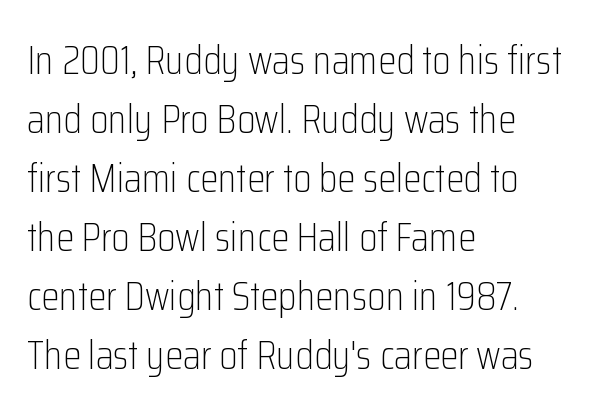
The image shows 41 px light, condensed sans-serif type, upright; set left-aligned, normal line spacing (1.44x), normal letter spacing, not underlined; low stroke contrast and a medium x-height.
